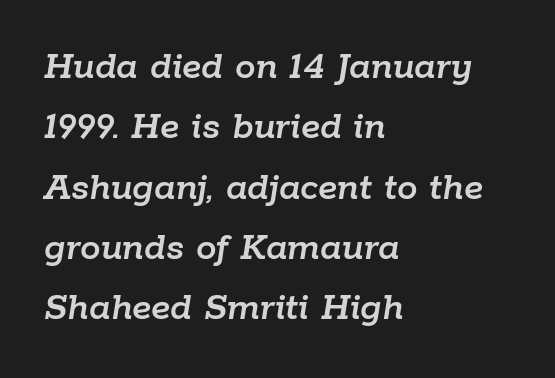
Baseline-to-baseline distance is the conventional proportion of letter height. Looks like regular typesetting: each glyph gets only the width it needs. Observe the lean: these are italic letterforms. Honestly, the letter spacing is just normal — you wouldn't notice it. The paragraph has a hard left edge and a soft right edge. The space directly below the letters is spotless.
